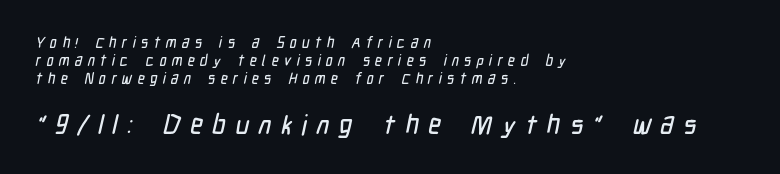
Q: Is the text underlined? A: No.
Q: How is the paragraph aligned? A: Left-aligned.
Q: Is the spacing between letters normal or unusually wide? A: Unusually wide.
Q: Which block of text is set in a larger size, the first (top) or the second (bottom)? A: The second (bottom) one.
